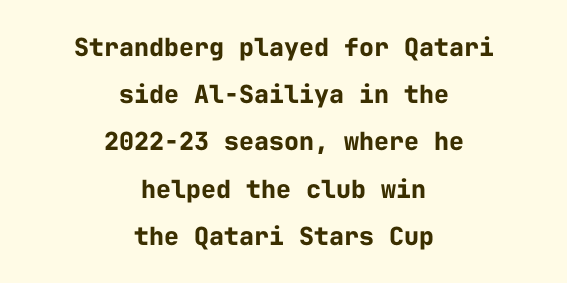
Characters follow at the spacing the type designer built in. The foot of each line stays bare and open. Alignment: centered. Heavy, bold letterforms. Rendered with straight, roman letterforms.
